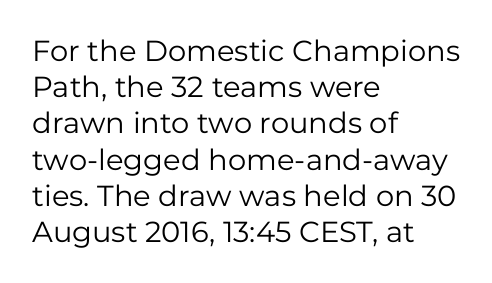
The passage shown is not bold in any degree. This rendering features lettering with no underline. Tall strokes in this sample are plumb rather than angled. Alignment: flush left. Notice how descenders clear the ascenders below comfortably — that's standard leading.
